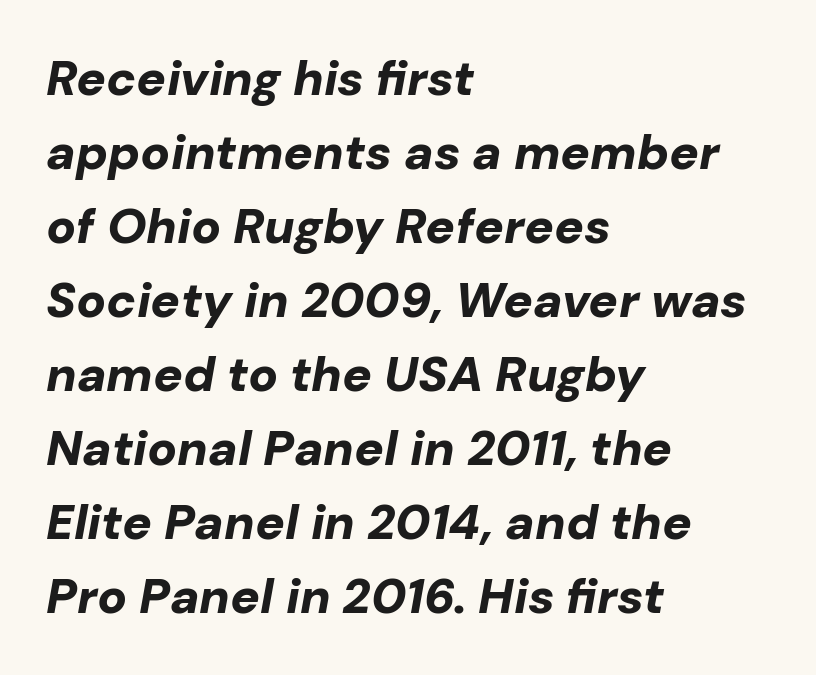
Q: Is the text bold? A: Yes.
Q: Is the text italic (slanted)? A: Yes, it leans right by about 10 degrees.
Q: Is the text underlined? A: No.
Q: How is the paragraph aligned? A: Left-aligned.
Q: Is the spacing between letters normal or unusually wide? A: Normal.
Q: Is the spacing between lines tight, normal or loose? A: Normal.
Q: Width (condensed, normal, or wide)? A: Normal.
Q: Stroke contrast? A: Low.
Q: x-height? A: Medium.
Q: Monospaced? A: No.
